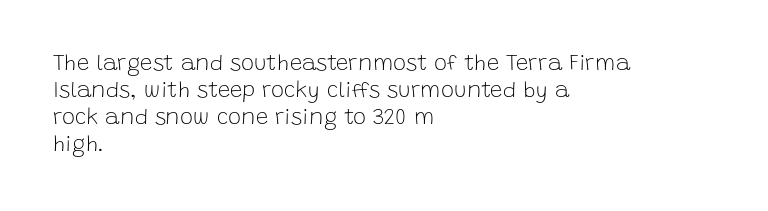
The image shows 22 px text type, upright; set left-aligned, line spacing 1.23x, normal letter spacing, not underlined.
